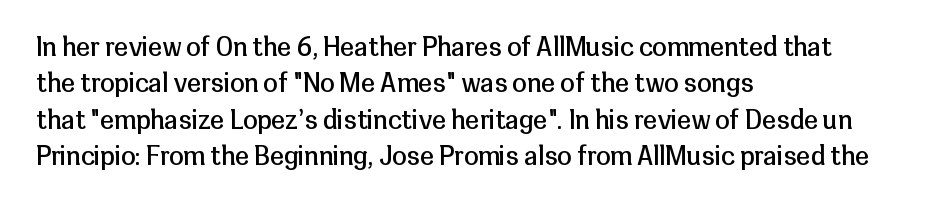
Short and long lines alike share a common starting point at left. The typeface has the unassuming heft of standard copy or less. Is the letter spacing exaggerated? No — it looks like the ordinary default. Has an underline been added? It has not. Posture: vertical.
